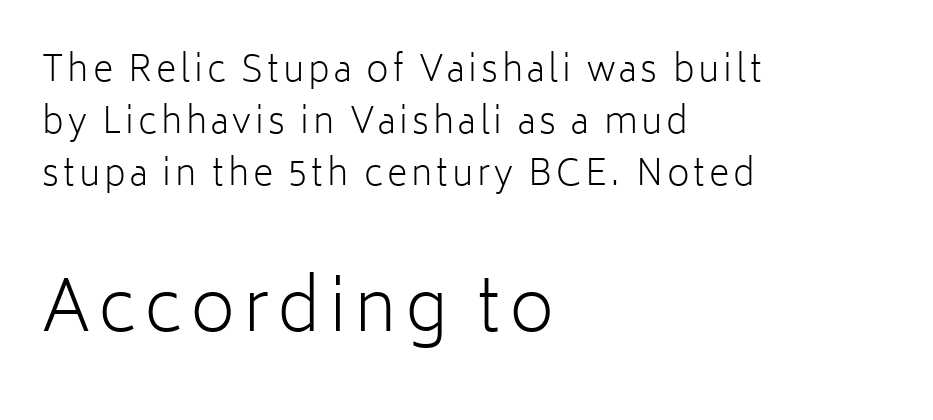
The image shows 70 px light sans-serif type, upright; set left-aligned, normal line spacing (1.48x), not underlined; the second (bottom) block is 2.0x larger; low stroke contrast and a medium x-height.
